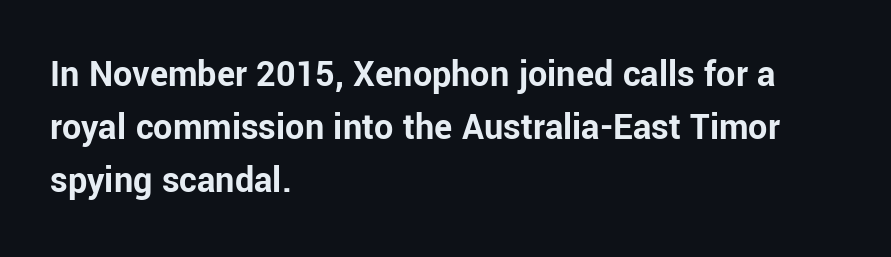
Q: Is the text bold? A: Yes.
Q: Is the text italic (slanted)? A: No, it is upright.
Q: Is the typeface a serif or a sans-serif typeface? A: Sans-serif.
Q: Is the text underlined? A: No.
Q: How is the paragraph aligned? A: Left-aligned.
Q: Is the spacing between letters normal or unusually wide? A: Normal.
Q: Is the spacing between lines tight, normal or loose? A: Normal.
Q: Width (condensed, normal, or wide)? A: Normal.
Q: Stroke contrast? A: Low.
Q: x-height? A: Medium.
Q: Monospaced? A: No.
